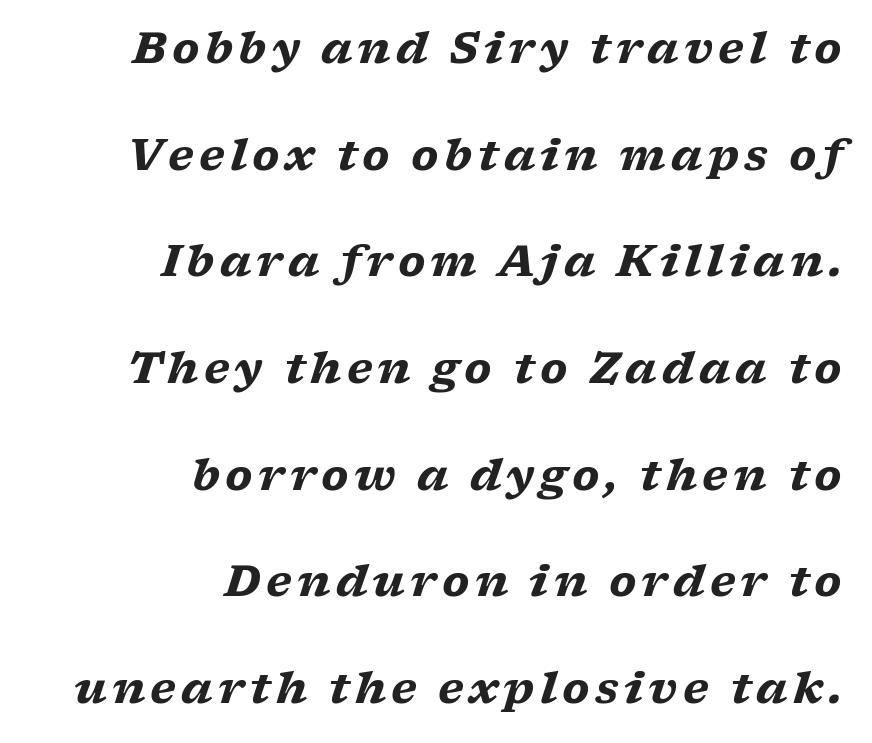
{"serif": "yes", "italic": "yes", "lean": "right", "slant_degrees": 17, "bold": "yes", "weight": "heavy", "width": "wide", "stroke_contrast": "low", "x_height": "medium", "monospaced": "no", "underline": "no", "align": "right", "line_spacing": "loose", "line_spacing_ratio": 2.48, "glyph_px": 43}
